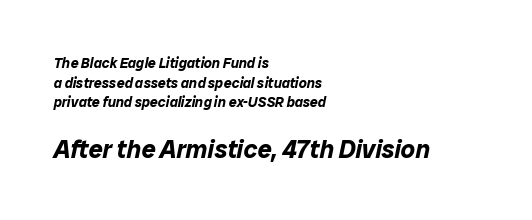
The image shows 25 px bold type, italic (leaning right); set left-aligned, normal line spacing (1.4x), normal letter spacing, not underlined; the second (bottom) block is 1.79x larger.
